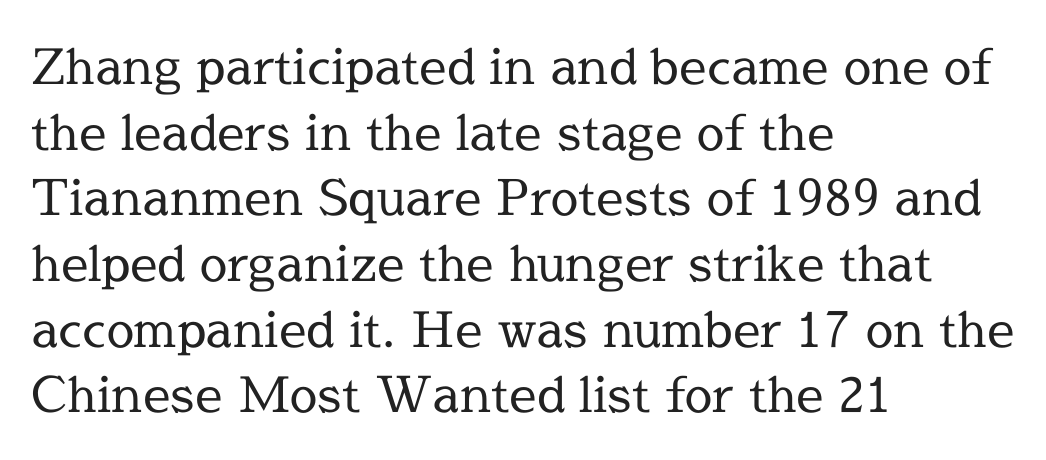
{"serif": "yes", "italic": "no", "bold": "no", "weight": "regular", "width": "normal", "x_height": "medium", "monospaced": "no", "underline": "no", "align": "left", "line_spacing": "normal", "line_spacing_ratio": 1.34, "letter_spacing": "normal", "letter_spacing_em": 0.0, "glyph_px": 49}
